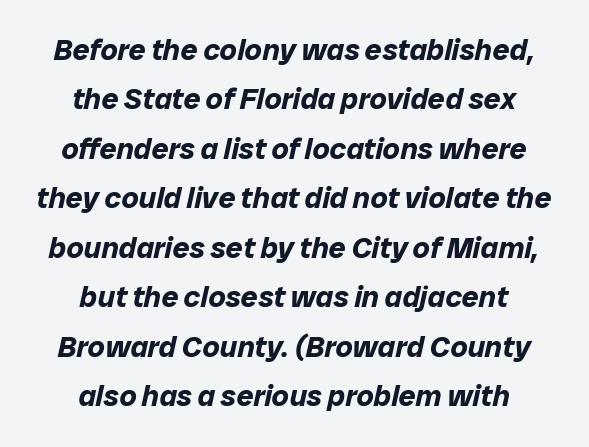
The image shows 30 px bold type, italic (leaning right); set centered, normal line spacing (1.65x), normal letter spacing, not underlined; low stroke contrast and a medium x-height.
